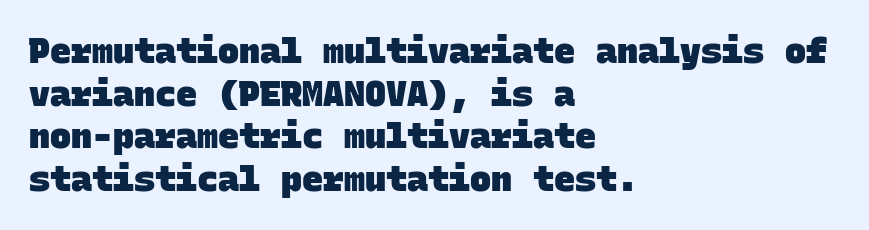
Where is the straight margin? On the left. Every letter is thick-stroked: bold, no question. The letters march in equal steps, a hallmark of fixed-pitch type. This sample uses a sans-serif face.
